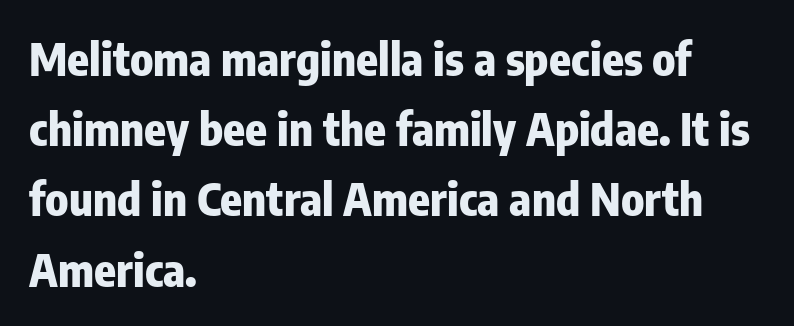
The image shows 45 px heavy, condensed sans-serif type, upright; set left-aligned, normal line spacing (1.56x), normal letter spacing, not underlined; low stroke contrast and a medium x-height.
